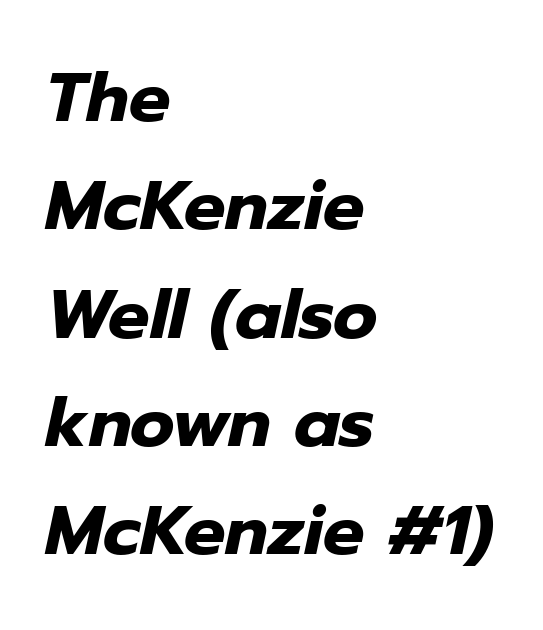
Q: Is the text bold? A: Yes.
Q: Is the text italic (slanted)? A: Yes, it leans right by about 12 degrees.
Q: Is the text underlined? A: No.
Q: How is the paragraph aligned? A: Left-aligned.
Q: Is the spacing between letters normal or unusually wide? A: Normal.
Q: Is the spacing between lines tight, normal or loose? A: Normal.
Q: Width (condensed, normal, or wide)? A: Normal.
Q: Stroke contrast? A: Low.
Q: x-height? A: Medium.
Q: Monospaced? A: No.
